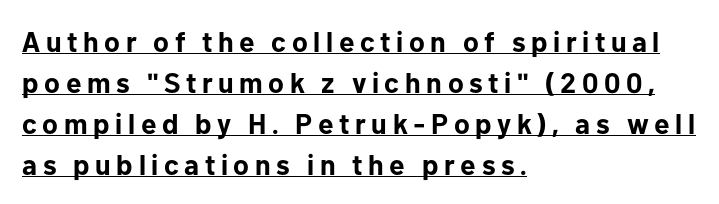
{"serif": "no", "italic": "no", "bold": "yes", "weight": "bold", "width": "normal", "stroke_contrast": "low", "x_height": "medium", "monospaced": "no", "underline": "yes", "align": "left", "line_spacing": "normal", "line_spacing_ratio": 1.46, "letter_spacing": "wide", "letter_spacing_em": 0.2, "glyph_px": 28}
